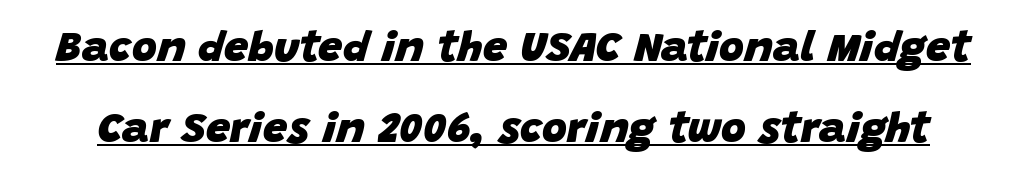
Set as a true bold cut, around the 700 mark. Looking at the ascenders, they clearly lean. Descenders here cross a horizontal rule under the line. These lines are rendered in a variable-pitch font. Tracking here is standard; glyphs follow each other at the usual distance.
